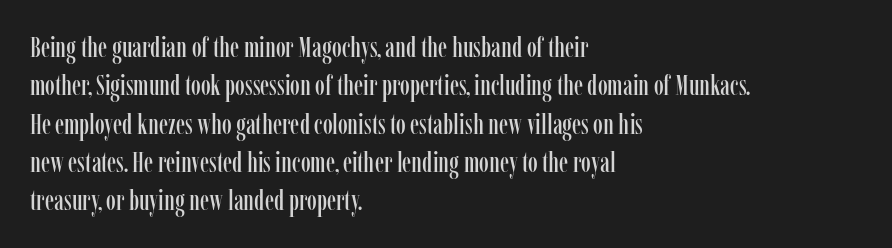
Q: Is the text italic (slanted)? A: No, it is upright.
Q: Is the typeface a serif or a sans-serif typeface? A: Serif.
Q: Is the text underlined? A: No.
Q: How is the paragraph aligned? A: Left-aligned.
Q: Is the spacing between letters normal or unusually wide? A: Normal.
Q: Is the spacing between lines tight, normal or loose? A: Normal.
Q: Width (condensed, normal, or wide)? A: Condensed.
Q: Stroke contrast? A: Low.
Q: x-height? A: Medium.
Q: Monospaced? A: No.
